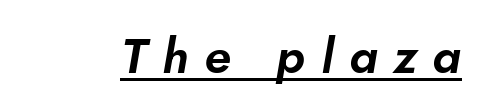
{"italic": "yes", "lean": "right", "slant_degrees": 5, "width": "normal", "stroke_contrast": "low", "x_height": "small", "monospaced": "no", "underline": "yes", "letter_spacing": "wide", "letter_spacing_em": 0.32, "glyph_px": 49}
